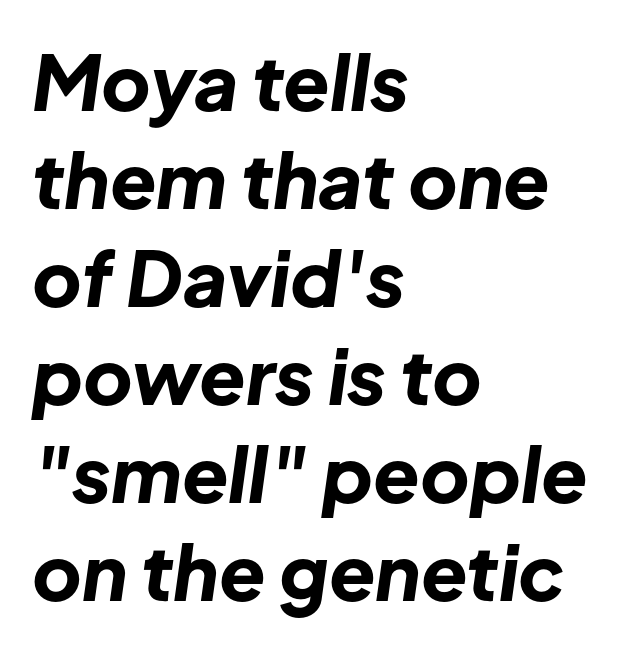
The image shows 76 px bold type, italic (leaning right); set left-aligned, normal line spacing (1.29x), normal letter spacing, not underlined; low stroke contrast and a medium x-height.
